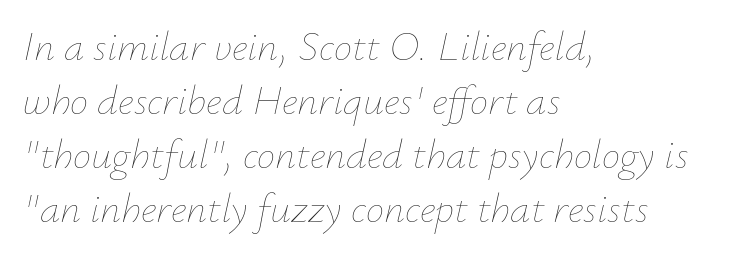
{"italic": "yes", "lean": "right", "slant_degrees": 12, "bold": "no", "weight": "thin", "width": "normal", "stroke_contrast": "low", "x_height": "small", "monospaced": "no", "underline": "no", "align": "left", "line_spacing": "normal", "line_spacing_ratio": 1.32, "letter_spacing": "normal", "letter_spacing_em": 0.0, "glyph_px": 41}
